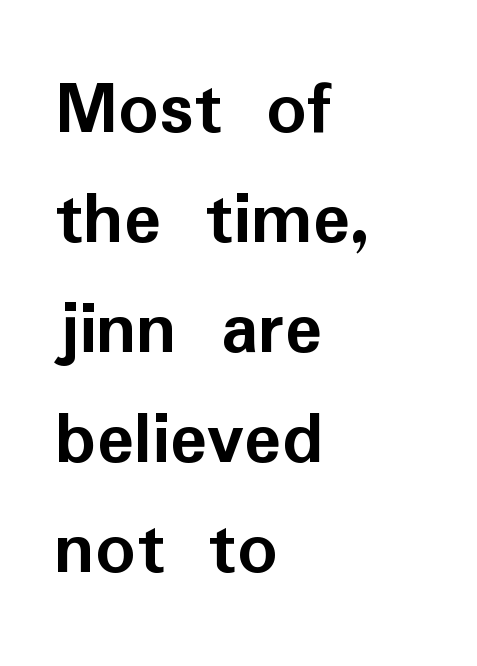
Honestly, the row spacing looks completely unremarkable. You'd pick this weight for a headline — it's a proper bold. This is roman type, the default non-slanted kind. Type style note: lacks serifs. You could not count columns in this text — the font is proportionally spaced.
